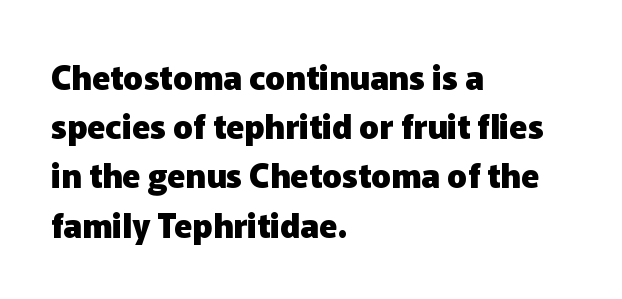
Examine the stroke ends and you'll find no serifs. Nothing unusual about the tracking: characters are spaced as the font intends. This sample is left-justified, so line endings fall wherever the words run out. This sample keeps an unexceptional amount of space between lines. Unlike italic type, these characters show no tilt at all. The string is rendered with underlining switched off.
